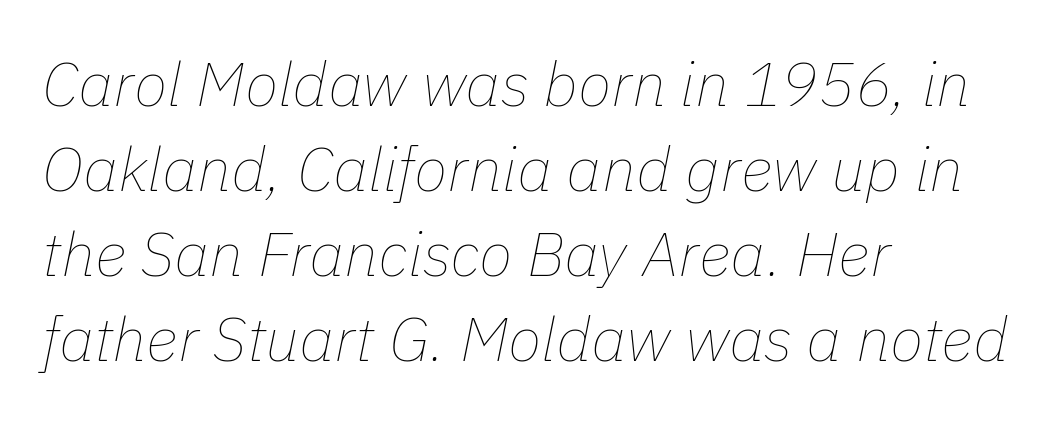
Q: Is the text bold? A: No.
Q: Is the text italic (slanted)? A: Yes, it leans right by about 11 degrees.
Q: Is the text underlined? A: No.
Q: How is the paragraph aligned? A: Left-aligned.
Q: Is the spacing between letters normal or unusually wide? A: Normal.
Q: Is the spacing between lines tight, normal or loose? A: Normal.
Q: Width (condensed, normal, or wide)? A: Normal.
Q: Stroke contrast? A: Low.
Q: x-height? A: Medium.
Q: Monospaced? A: No.
